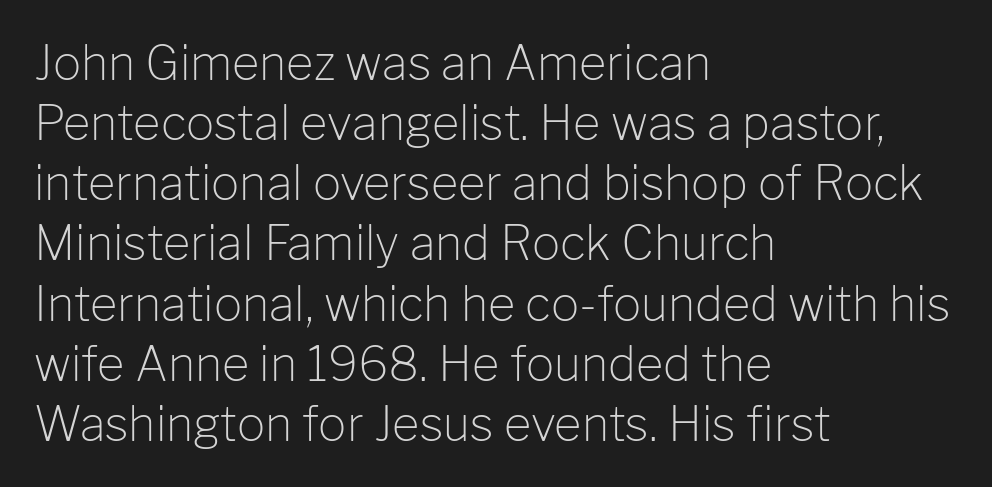
{"serif": "no", "italic": "no", "bold": "no", "weight": "light", "width": "normal", "stroke_contrast": "low", "x_height": "medium", "monospaced": "no", "underline": "no", "align": "left", "line_spacing": "normal", "line_spacing_ratio": 1.28, "letter_spacing": "normal", "letter_spacing_em": 0.0, "glyph_px": 47}
